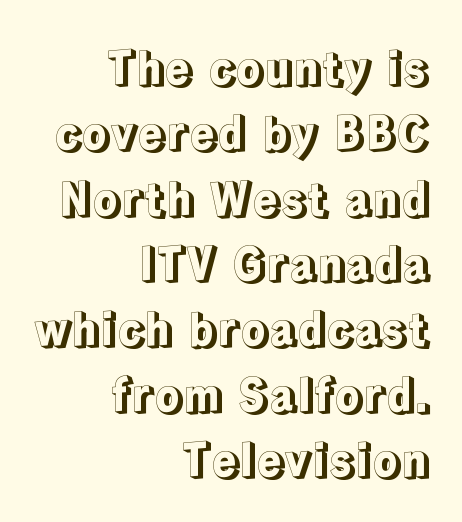
The image shows 46 px text type, upright; set right-aligned, normal line spacing (1.42x), normal letter spacing, not underlined; a medium x-height.
